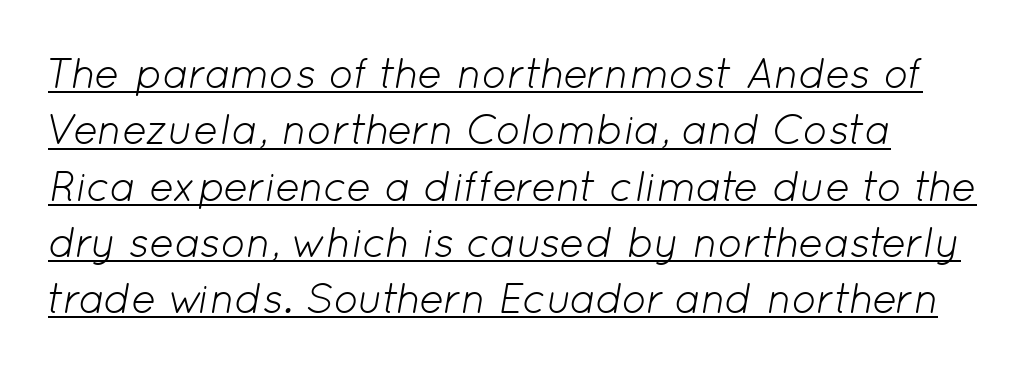
A typesetter would call this leading conventional body-copy spacing. Is this a fixed-width face? No — the glyphs have proportional, varying widths. Letter spacing: default. The weight would be labelled regular, book, light, or lighter still.
